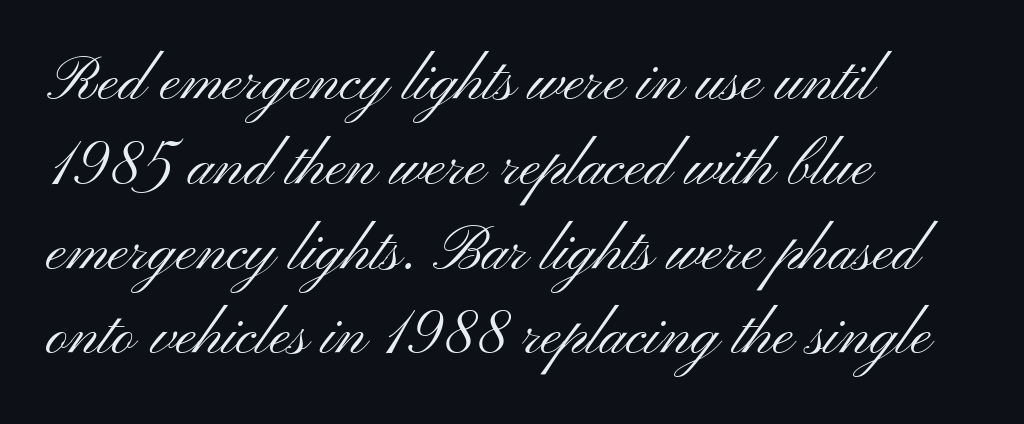
{"serif": "no", "bold": "no", "weight": "light", "width": "wide", "stroke_contrast": "medium", "x_height": "small", "monospaced": "no", "underline": "no", "align": "left", "line_spacing": "normal", "line_spacing_ratio": 1.39, "letter_spacing": "normal", "letter_spacing_em": 0.0, "glyph_px": 61}
